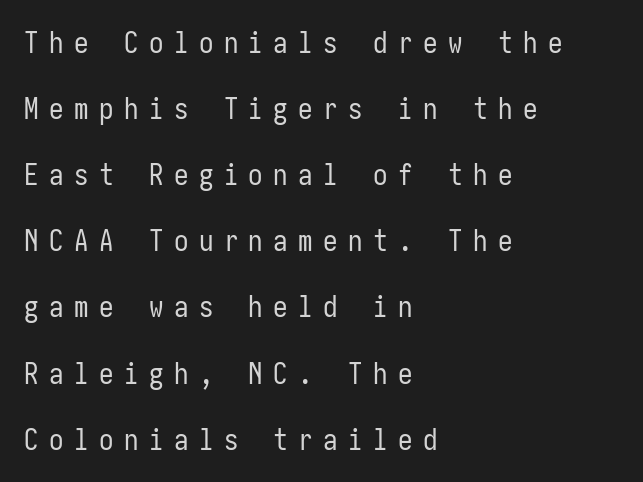
The axis of the letterforms is exactly vertical. Airy leading. Check the space under the baseline: it is left empty. The passage shown is not bold in any degree. Line beginnings align vertically; line endings do not. Between one letter and the next there's a generous, obvious gap.
